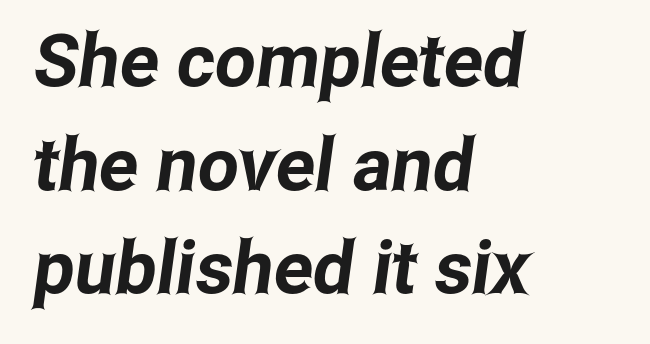
Q: Is the typeface a serif or a sans-serif typeface? A: Sans-serif.
Q: Is the text underlined? A: No.
Q: How is the paragraph aligned? A: Left-aligned.
Q: Is the spacing between letters normal or unusually wide? A: Normal.
Q: Is the spacing between lines tight, normal or loose? A: Normal.
Q: Width (condensed, normal, or wide)? A: Condensed.
Q: Stroke contrast? A: Low.
Q: x-height? A: Medium.
Q: Monospaced? A: No.
